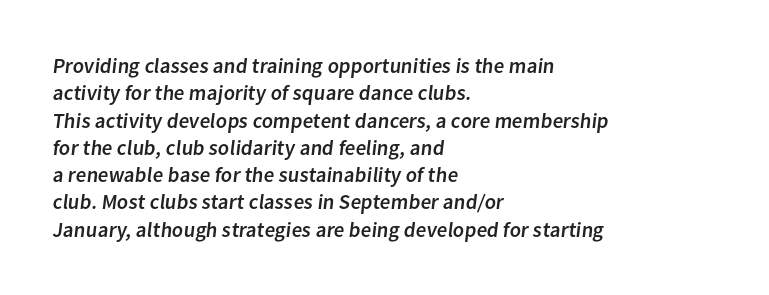
Any mark beneath the type? The region is blank. The vertical gap from one line to the next is medium. Compared with typical body copy, the letter spacing here is the same. The compositor pushed each line to the left boundary.
